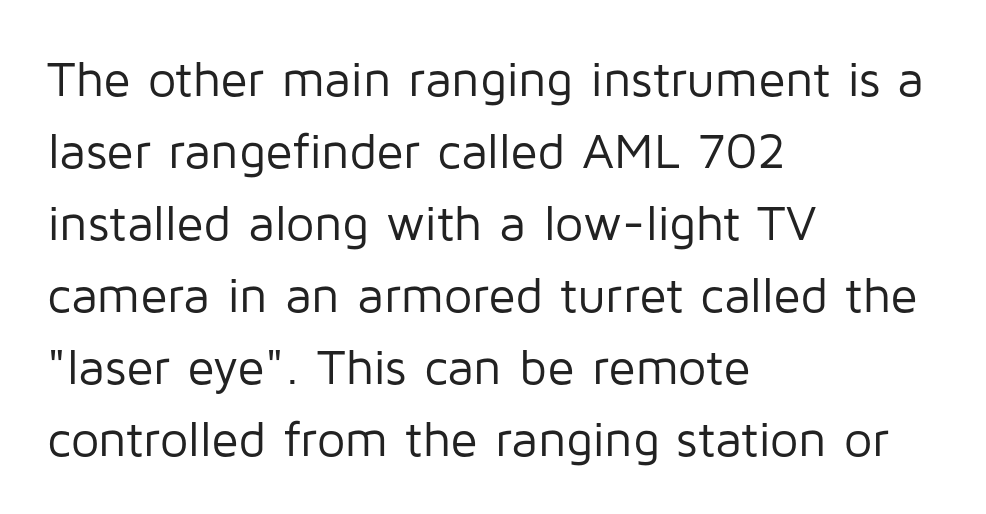
Bare-footed words on every line. A classic flush-left, rag-right setting is used for this passage. A typesetter would call this proportional, since set widths differ per character. Horizontal bands of white between lines are of average thickness. This rendering employs a face without finishing strokes, i.e., a sans-serif. Is this a heavy cut? Hardly; it is regular or lighter.
